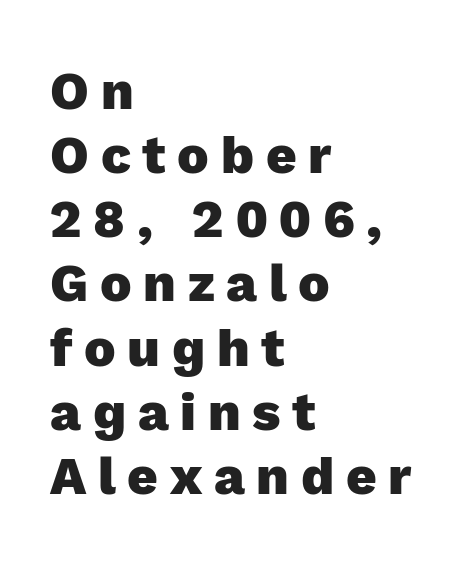
{"serif": "no", "italic": "no", "bold": "yes", "weight": "heavy", "width": "normal", "x_height": "medium", "monospaced": "no", "underline": "no", "align": "left", "line_spacing_ratio": 1.21, "letter_spacing": "wide", "letter_spacing_em": 0.22, "glyph_px": 53}
